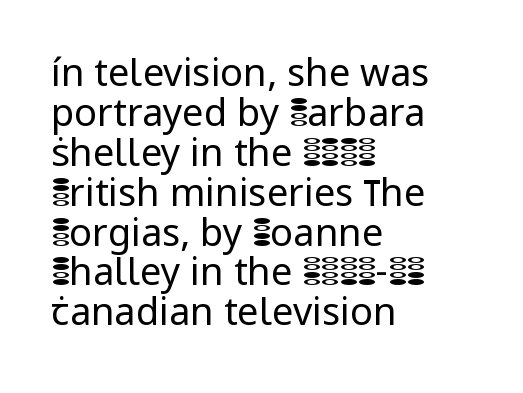
The image shows 38 px regular-weight sans-serif type, upright; set left-aligned, tight line spacing (1.05x), normal letter spacing, not underlined; low stroke contrast and a medium x-height.
